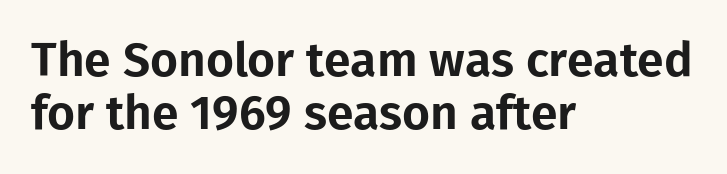
Q: Is the text italic (slanted)? A: No, it is upright.
Q: Is the typeface a serif or a sans-serif typeface? A: Sans-serif.
Q: Is the text underlined? A: No.
Q: How is the paragraph aligned? A: Left-aligned.
Q: Is the spacing between letters normal or unusually wide? A: Normal.
Q: Is the spacing between lines tight, normal or loose? A: Tight.
Q: Width (condensed, normal, or wide)? A: Normal.
Q: Stroke contrast? A: Low.
Q: x-height? A: Medium.
Q: Monospaced? A: No.
